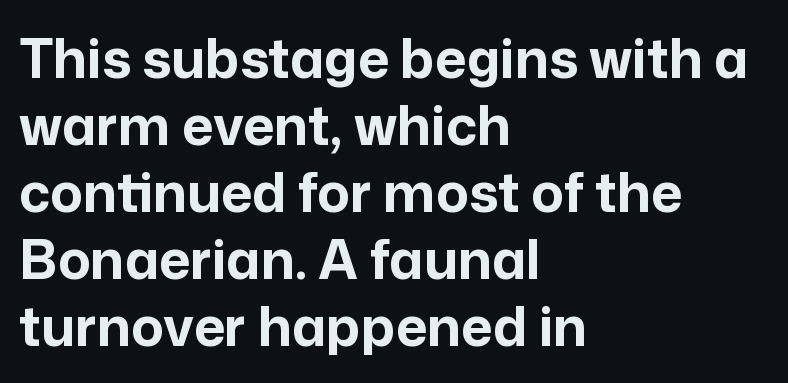
The image shows 54 px bold sans-serif type, upright; set left-aligned, line spacing 1.24x, normal letter spacing, not underlined; low stroke contrast and a medium x-height.
